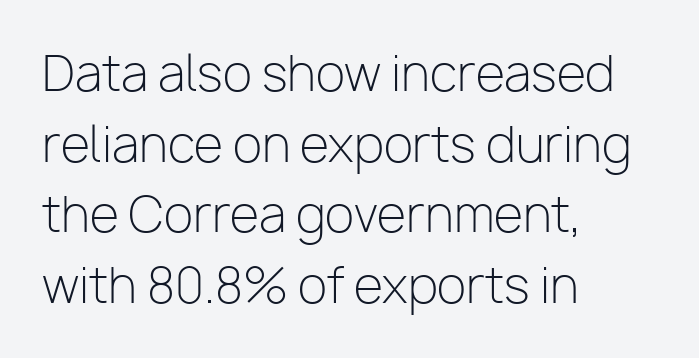
The block of text has a typical density, with ordinary space between rows. The strokes are not fattened; the text isn't bold. Each word holds together tightly as a unit, with standard inter-letter gaps. Spacing verdict: proportional, widths tailored to each character. A bare baseline throughout the passage. No italicization has been applied; the sample stays upright.
